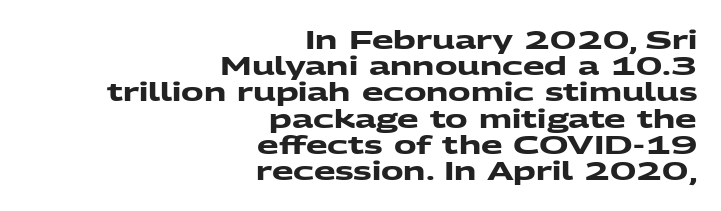
The image shows 25 px bold type; set right-aligned, tight line spacing (1.05x), normal letter spacing, not underlined.
